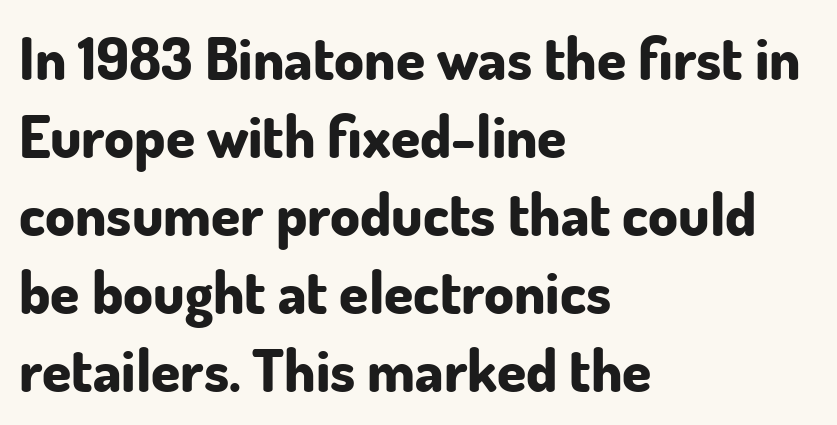
{"serif": "no", "italic": "no", "bold": "yes", "weight": "bold", "width": "normal", "stroke_contrast": "low", "x_height": "small", "monospaced": "no", "underline": "no", "align": "left", "line_spacing": "normal", "line_spacing_ratio": 1.32, "letter_spacing": "normal", "letter_spacing_em": 0.0, "glyph_px": 59}
